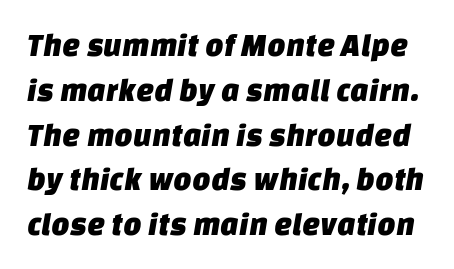
Character widths vary here, with narrow letters taking less room than wide ones. Rule under the text: the space is simply empty. Normally led — the rows are evenly, conventionally spaced. Observe the absence of serifs on each vertical stroke in this sample. A typesetter would call this zero additional tracking.
